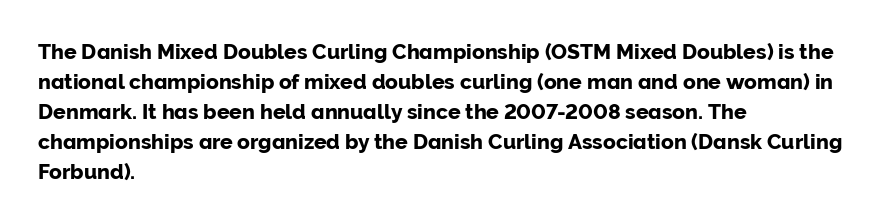
The image shows 21 px text type, upright; set left-aligned, normal line spacing (1.43x), normal letter spacing, not underlined.
